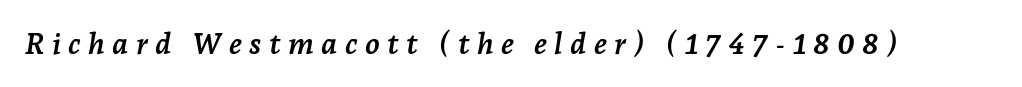
Q: Is the text bold? A: Yes.
Q: Is the text italic (slanted)? A: Yes, it leans right by about 7 degrees.
Q: Is the typeface a serif or a sans-serif typeface? A: Serif.
Q: Is the text underlined? A: No.
Q: Is the spacing between letters normal or unusually wide? A: Unusually wide.
Q: Width (condensed, normal, or wide)? A: Normal.
Q: Stroke contrast? A: Low.
Q: x-height? A: Medium.
Q: Monospaced? A: No.
